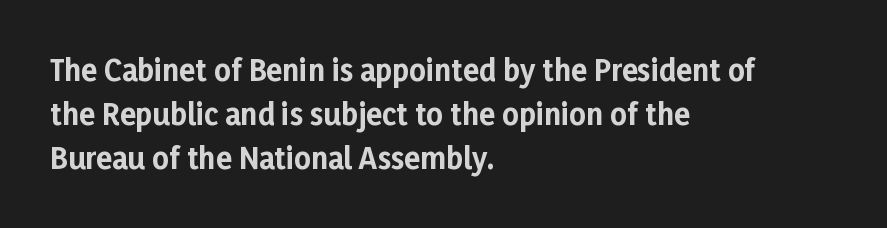
The image shows 29 px bold sans-serif type, upright; set left-aligned, normal line spacing (1.52x), normal letter spacing, not underlined; low stroke contrast and a medium x-height.
